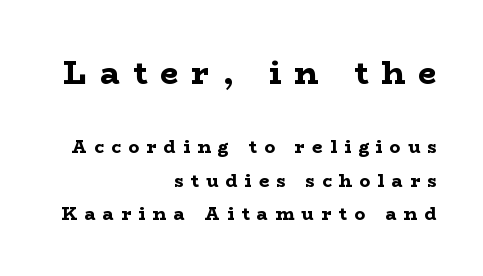
The image shows 32 px bold, wide serif type, upright; set right-aligned, line spacing 1.86x, unusually wide letter spacing (+0.41 em), not underlined; the first (top) block is 1.78x larger; low stroke contrast and a medium x-height.
